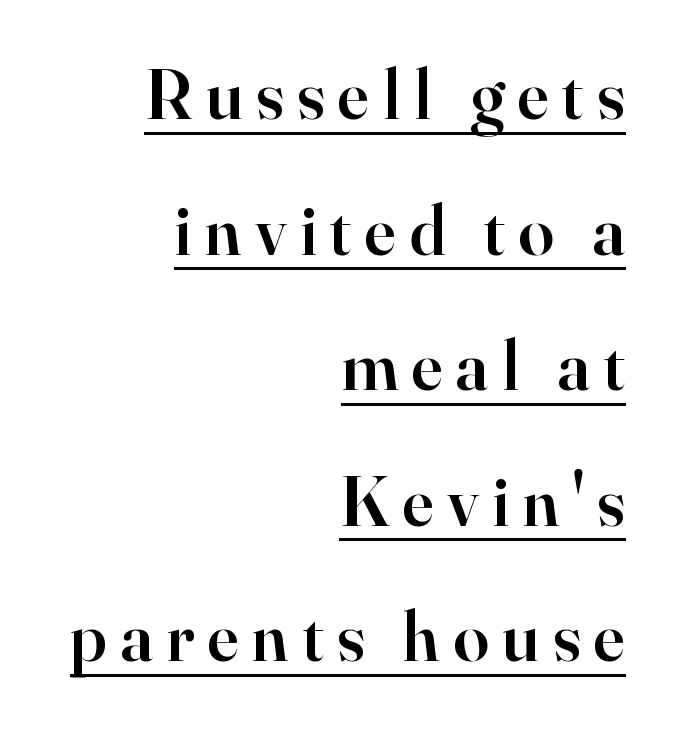
The image shows 71 px semibold serif type, upright; set right-aligned, loose line spacing (1.91x), underlined; high stroke contrast and a small x-height.
